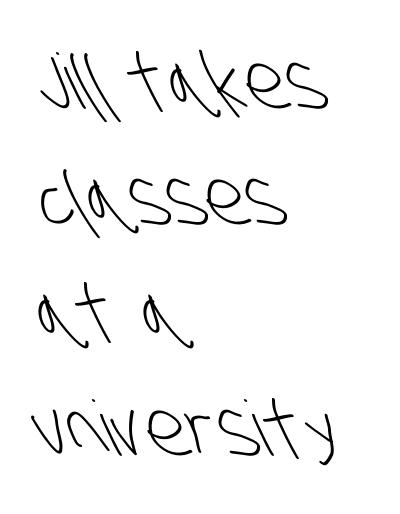
Notice how descenders clear the ascenders below comfortably — that's standard leading. Tracking here is standard; glyphs follow each other at the usual distance. The typeface has the unassuming heft of standard copy or less. The passage shown is typed in a proportional face where columns would drift. Nope, no serifs anywhere on these letters.
